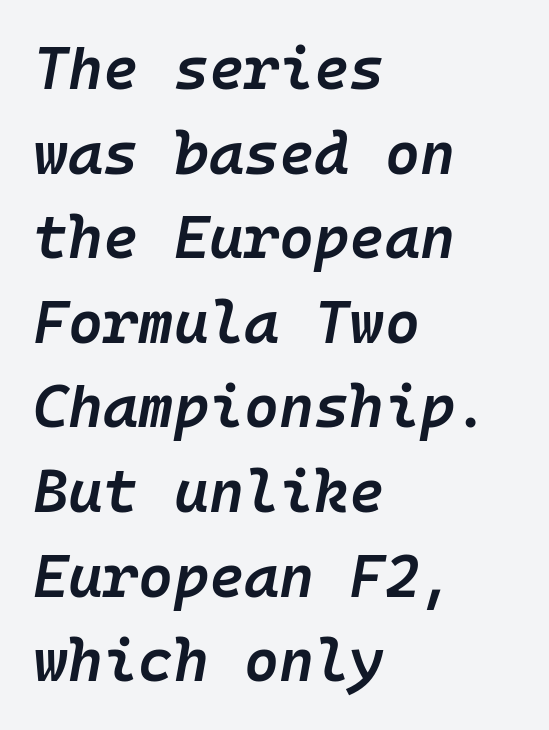
A typesetter would call this monospace, since all characters share one set width. Italic: yes, the glyphs are oblique. Regular leading. Summary of weight: moderately heavy, a semibold.
